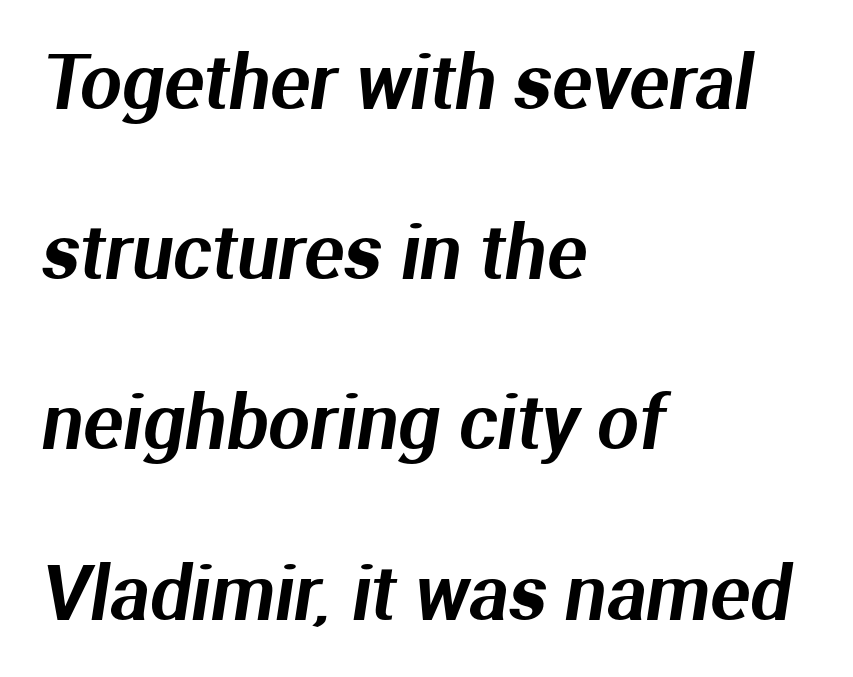
Each letter keeps its own natural width here, so spacing adapts to shape. The rendering keeps characters at their native spacing. Nope, no serifs anywhere on these letters. Nobody drew a line under any word here. Reading down the block, your eye returns to a fixed left position each line.
